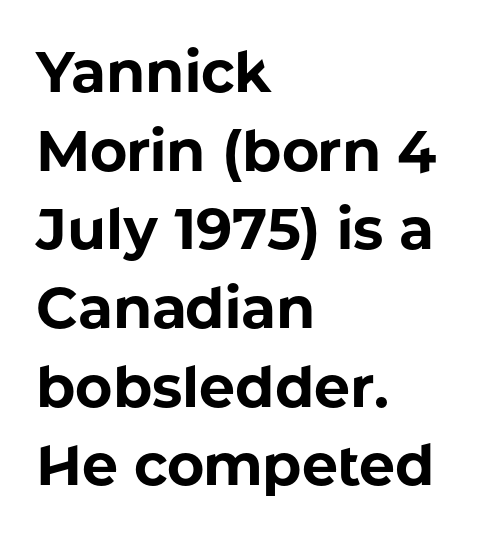
The image shows 57 px bold sans-serif type, upright; set left-aligned, normal line spacing (1.38x), normal letter spacing, not underlined; low stroke contrast and a medium x-height.
